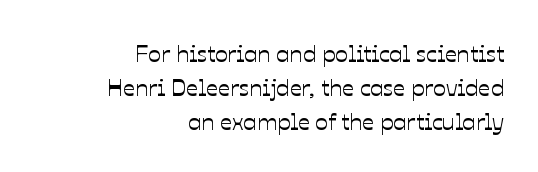
The image shows 24 px text type, upright; set right-aligned, normal line spacing (1.42x), normal letter spacing, not underlined.
